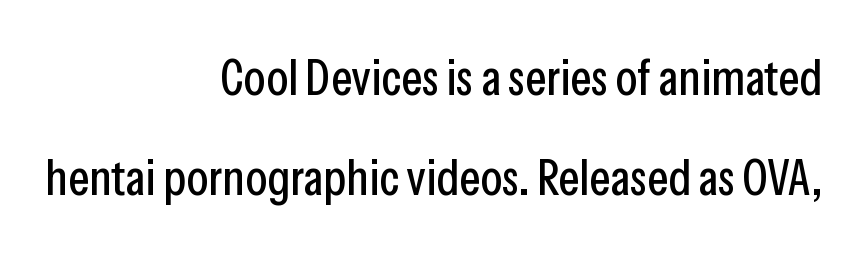
{"serif": "no", "italic": "no", "width": "condensed", "stroke_contrast": "low", "x_height": "medium", "monospaced": "no", "underline": "no", "align": "right", "line_spacing": "loose", "line_spacing_ratio": 2.0, "letter_spacing": "normal", "letter_spacing_em": 0.0, "glyph_px": 50}
